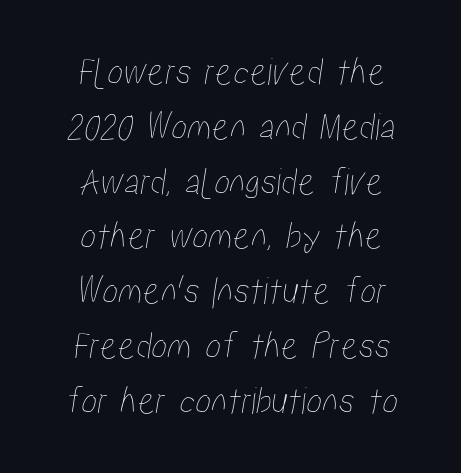
The image shows 40 px condensed type; set normal line spacing (1.37x), normal letter spacing, not underlined; low stroke contrast and a medium x-height.
